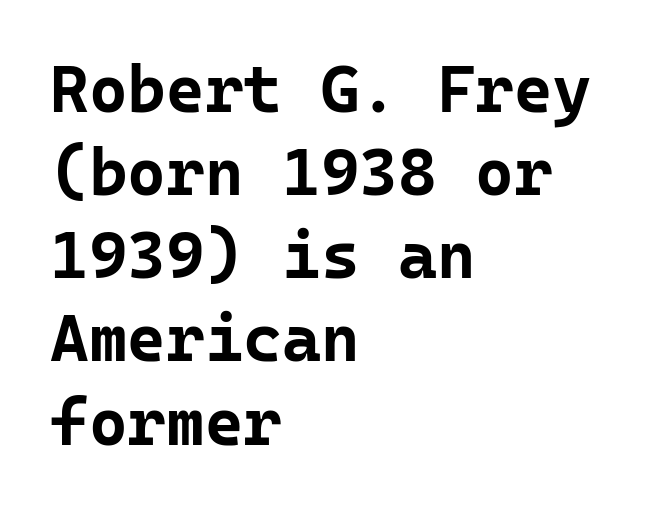
Q: Is the text bold? A: Yes.
Q: Is the text italic (slanted)? A: No, it is upright.
Q: Is the typeface a serif or a sans-serif typeface? A: Sans-serif.
Q: Is the text underlined? A: No.
Q: How is the paragraph aligned? A: Left-aligned.
Q: Is the spacing between letters normal or unusually wide? A: Normal.
Q: Is the spacing between lines tight, normal or loose? A: Normal.
Q: Width (condensed, normal, or wide)? A: Normal.
Q: Stroke contrast? A: Low.
Q: x-height? A: Medium.
Q: Monospaced? A: Yes.
